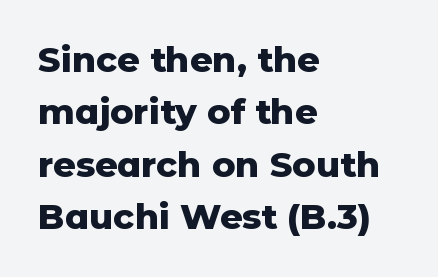
The image shows 35 px heavy sans-serif type, upright; set left-aligned, normal line spacing (1.5x), normal letter spacing, not underlined; low stroke contrast and a medium x-height.
